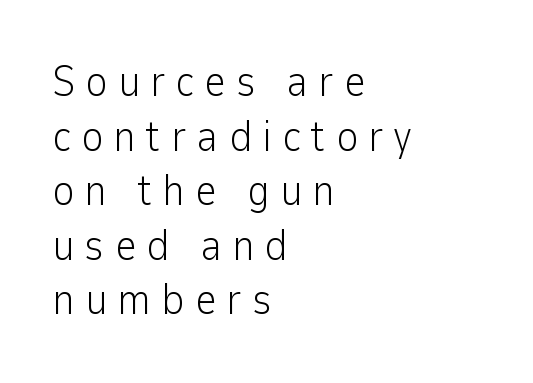
Q: Is the text bold? A: No.
Q: Is the text italic (slanted)? A: No, it is upright.
Q: Is the typeface a serif or a sans-serif typeface? A: Sans-serif.
Q: Is the text underlined? A: No.
Q: How is the paragraph aligned? A: Left-aligned.
Q: Is the spacing between letters normal or unusually wide? A: Unusually wide.
Q: Is the spacing between lines tight, normal or loose? A: Normal.
Q: Width (condensed, normal, or wide)? A: Normal.
Q: Stroke contrast? A: Low.
Q: x-height? A: Medium.
Q: Monospaced? A: No.
